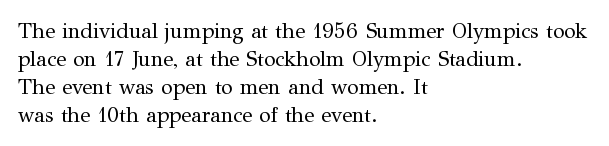
Q: Is the text bold? A: No.
Q: Is the text italic (slanted)? A: No, it is upright.
Q: Is the text underlined? A: No.
Q: How is the paragraph aligned? A: Left-aligned.
Q: Is the spacing between letters normal or unusually wide? A: Normal.
Q: Is the spacing between lines tight, normal or loose? A: Normal.
